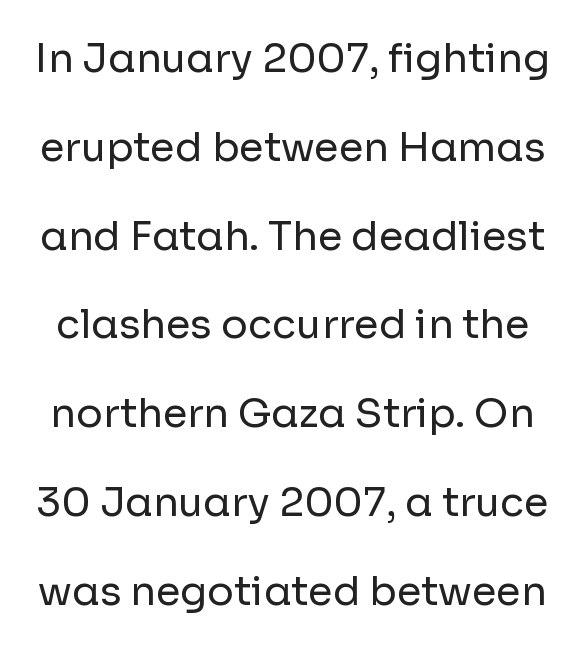
{"serif": "no", "italic": "no", "bold": "no", "weight": "regular", "width": "normal", "stroke_contrast": "low", "x_height": "medium", "monospaced": "no", "underline": "no", "line_spacing": "loose", "line_spacing_ratio": 2.22, "letter_spacing": "normal", "letter_spacing_em": 0.0, "glyph_px": 40}
